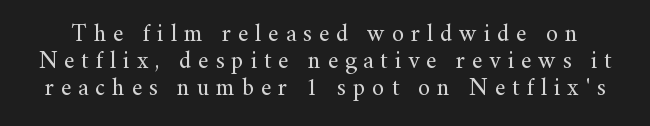
Students, note that the glyphs here are deliberately spaced far apart. Glance below the letters and you will spot only blank space. The leading is snug, giving the passage a crowded texture. The strokes are not fattened; the text isn't bold. Unlike italic type, these characters show no tilt at all.
